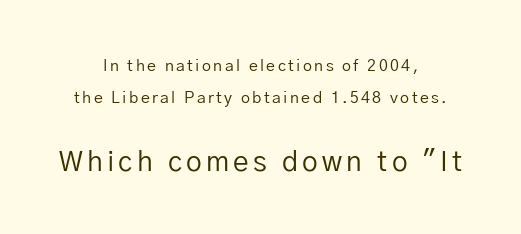
The font's upright variant was chosen for this text. The paragraph has two soft edges and a firm central axis. The more generous point size was reserved for the lower chunk. Is this a fixed-width face? No — the glyphs have proportional, varying widths. The letters look calm and open, with moderate or lighter stems. This rendering employs a face without finishing strokes, i.e., a sans-serif.
